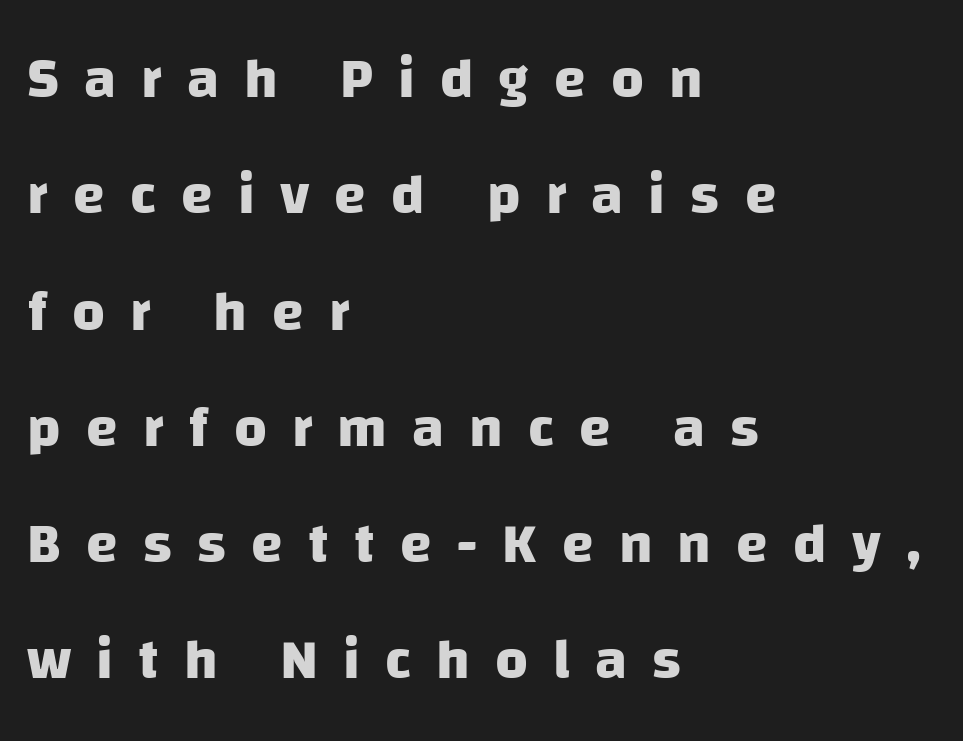
The image shows 57 px heavy sans-serif type; set left-aligned, loose line spacing (2.04x), unusually wide letter spacing (+0.44 em), not underlined; low stroke contrast and a large x-height.
